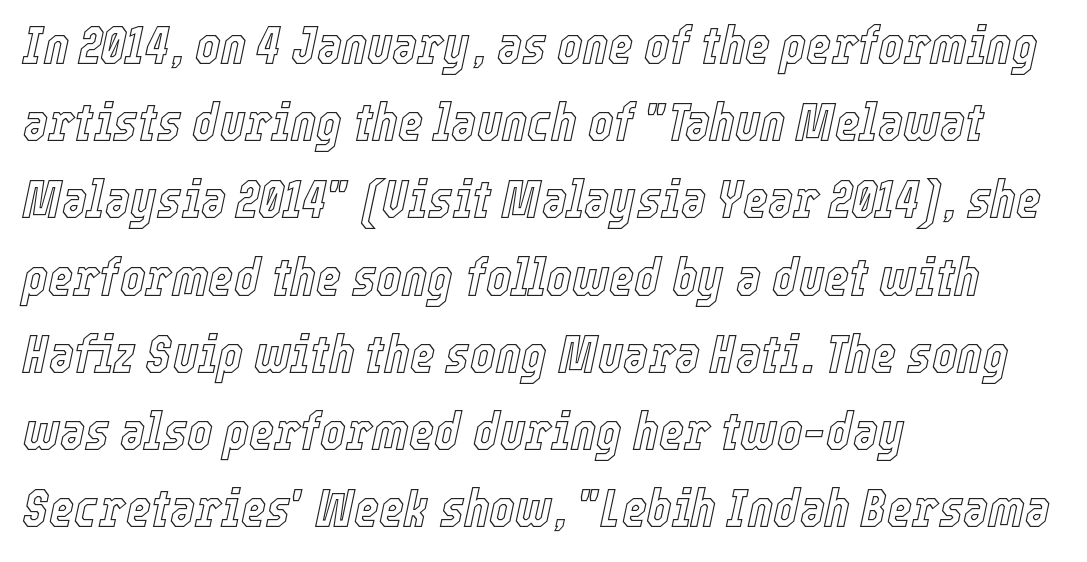
Here the designer chose a conventional face with non-uniform glyph widths. The text block is weighted toward the left margin, trailing off unevenly rightward. These lines sit exactly where default settings would place them. Decoration check: the copy has no underline.
